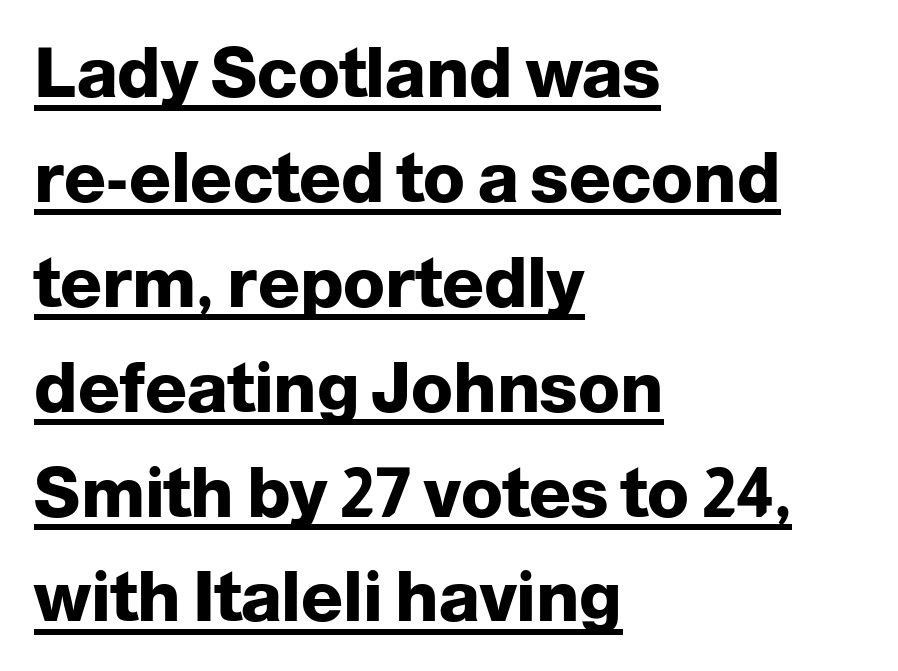
Is this a fixed-width face? No — the glyphs have proportional, varying widths. The letters carry no serifs — their stems end cleanly without finishing strokes. The letters sit at their default tracking, neither squeezed nor spread. You can see a thin bar hugging the bottom of the glyphs. No italicization has been applied; the sample stays upright. Its strokes are broad and dark, the hallmark of bold type.
